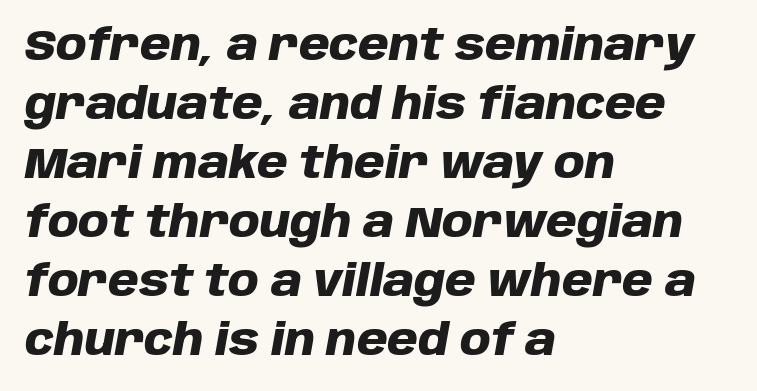
{"italic": "yes", "lean": "right", "slant_degrees": 10, "bold": "yes", "weight": "heavy", "width": "normal", "stroke_contrast": "low", "x_height": "large", "monospaced": "no", "underline": "no", "align": "left", "line_spacing": "normal", "line_spacing_ratio": 1.34, "letter_spacing": "normal", "letter_spacing_em": 0.0, "glyph_px": 44}
